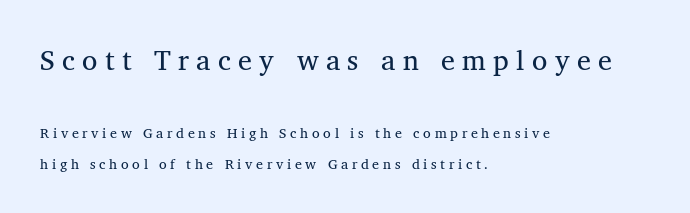
The image shows 28 px regular-weight serif type; set left-aligned, loose line spacing (2.18x), unusually wide letter spacing (+0.26 em), not underlined; the first (top) block is 2.0x larger; medium stroke contrast and a medium x-height.
